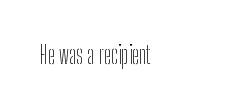
The image shows 24 px text type, upright; set normal letter spacing, not underlined.
